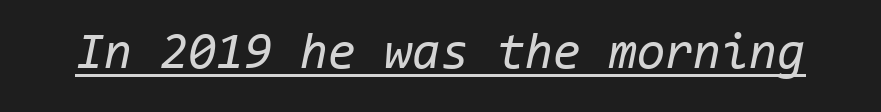
Q: Is the text bold? A: No.
Q: Is the text italic (slanted)? A: Yes, it leans right by about 11 degrees.
Q: Is the text underlined? A: Yes.
Q: Is the spacing between letters normal or unusually wide? A: Normal.
Q: Width (condensed, normal, or wide)? A: Normal.
Q: Stroke contrast? A: Low.
Q: x-height? A: Medium.
Q: Monospaced? A: Yes.
